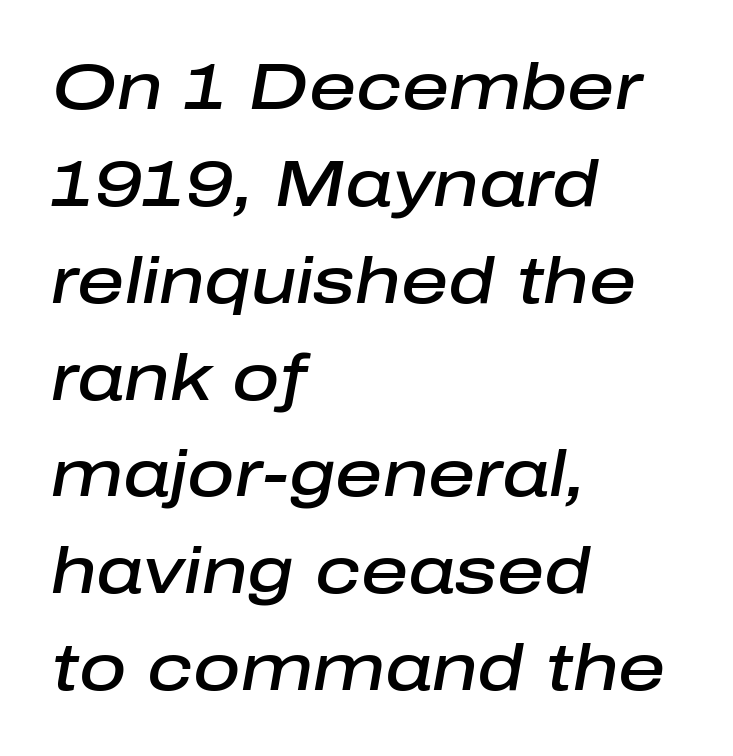
Summary of vertical rhythm: regular, with standard interline spacing. Stroke thickness is moderately raised; the sample reads as semibold. Slant detected: the letters are inclined. Left-aligned paragraph, ragged on the right.
